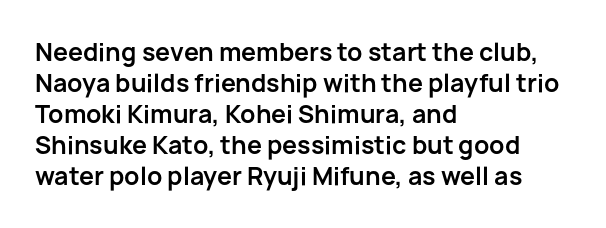
Q: Is the text bold? A: Yes.
Q: Is the text italic (slanted)? A: No, it is upright.
Q: Is the text underlined? A: No.
Q: How is the paragraph aligned? A: Left-aligned.
Q: Is the spacing between letters normal or unusually wide? A: Normal.
Q: Is the spacing between lines tight, normal or loose? A: Normal.
